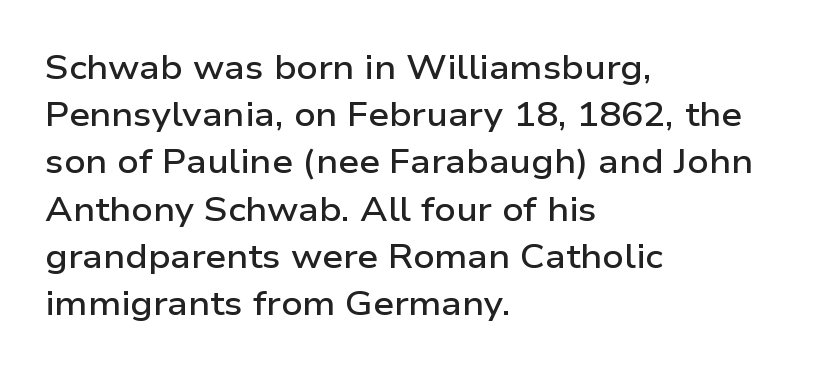
Q: Is the text bold? A: Semi-bold.
Q: Is the text italic (slanted)? A: No, it is upright.
Q: Is the typeface a serif or a sans-serif typeface? A: Sans-serif.
Q: Is the text underlined? A: No.
Q: How is the paragraph aligned? A: Left-aligned.
Q: Is the spacing between letters normal or unusually wide? A: Normal.
Q: Is the spacing between lines tight, normal or loose? A: Normal.
Q: Width (condensed, normal, or wide)? A: Wide.
Q: Stroke contrast? A: Low.
Q: x-height? A: Medium.
Q: Monospaced? A: No.
